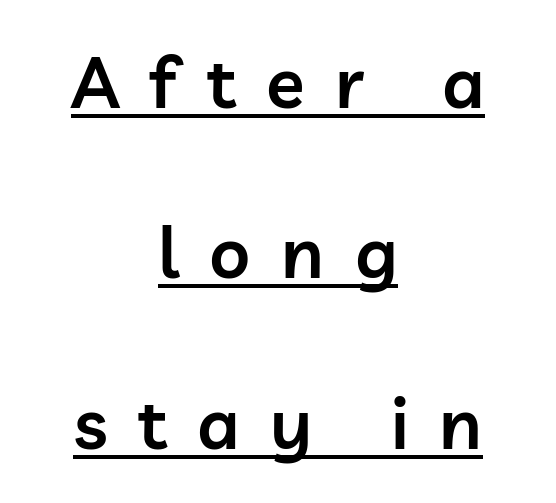
Q: Is the text bold? A: Semi-bold.
Q: Is the text italic (slanted)? A: No, it is upright.
Q: Is the typeface a serif or a sans-serif typeface? A: Sans-serif.
Q: Is the text underlined? A: Yes.
Q: How is the paragraph aligned? A: Centered.
Q: Is the spacing between letters normal or unusually wide? A: Unusually wide.
Q: Is the spacing between lines tight, normal or loose? A: Loose.
Q: Width (condensed, normal, or wide)? A: Normal.
Q: Stroke contrast? A: Low.
Q: x-height? A: Medium.
Q: Monospaced? A: No.
